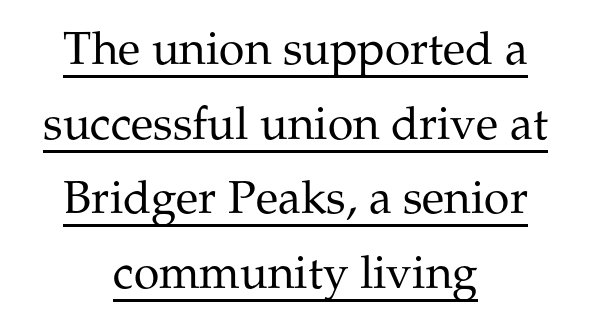
Q: Is the text bold? A: No.
Q: Is the text italic (slanted)? A: No, it is upright.
Q: Is the typeface a serif or a sans-serif typeface? A: Serif.
Q: Is the text underlined? A: Yes.
Q: How is the paragraph aligned? A: Centered.
Q: Is the spacing between letters normal or unusually wide? A: Normal.
Q: Is the spacing between lines tight, normal or loose? A: Normal.
Q: Width (condensed, normal, or wide)? A: Normal.
Q: Stroke contrast? A: Medium.
Q: x-height? A: Medium.
Q: Monospaced? A: No.
